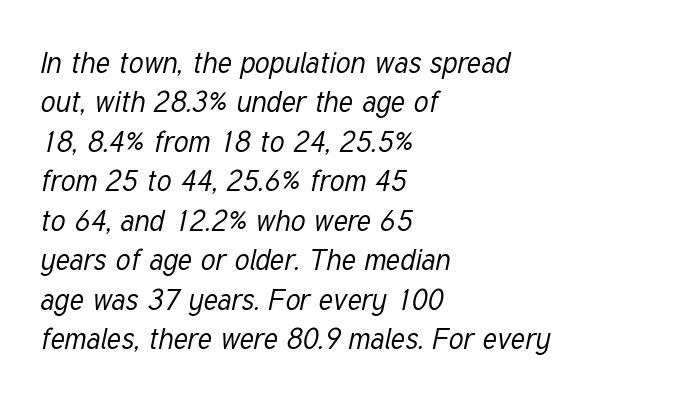
{"italic": "yes", "lean": "right", "slant_degrees": 12, "bold": "no", "weight": "regular", "width": "condensed", "stroke_contrast": "low", "x_height": "medium", "monospaced": "no", "underline": "no", "align": "left", "line_spacing": "normal", "line_spacing_ratio": 1.36, "letter_spacing": "normal", "letter_spacing_em": 0.0, "glyph_px": 29}
